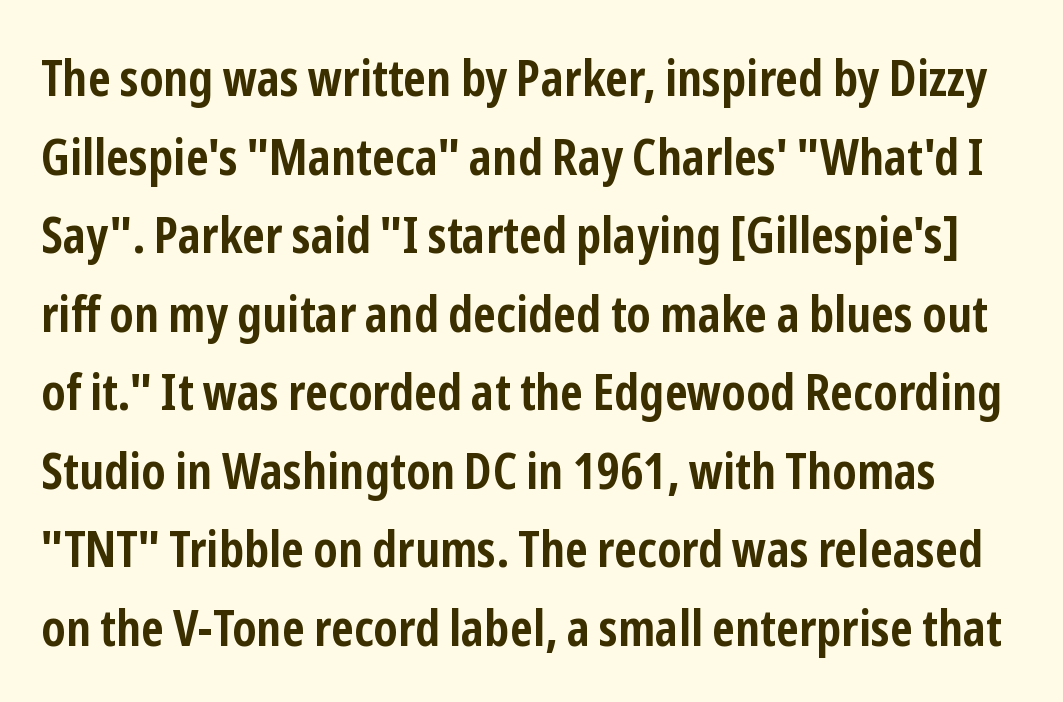
Q: Is the text bold? A: Yes.
Q: Is the text italic (slanted)? A: No, it is upright.
Q: Is the typeface a serif or a sans-serif typeface? A: Sans-serif.
Q: Is the text underlined? A: No.
Q: Is the spacing between letters normal or unusually wide? A: Normal.
Q: Is the spacing between lines tight, normal or loose? A: Normal.
Q: Width (condensed, normal, or wide)? A: Condensed.
Q: Stroke contrast? A: Low.
Q: x-height? A: Medium.
Q: Monospaced? A: No.
